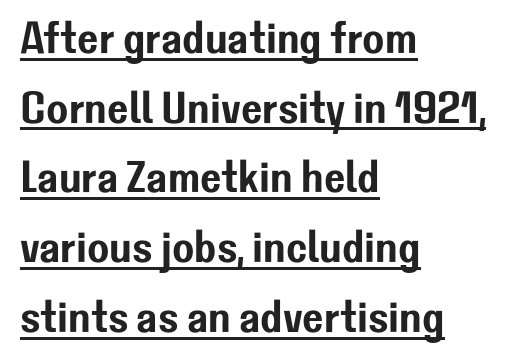
The image shows 45 px sans-serif type, upright; set left-aligned, normal line spacing (1.55x), normal letter spacing, underlined; low stroke contrast and a medium x-height.
